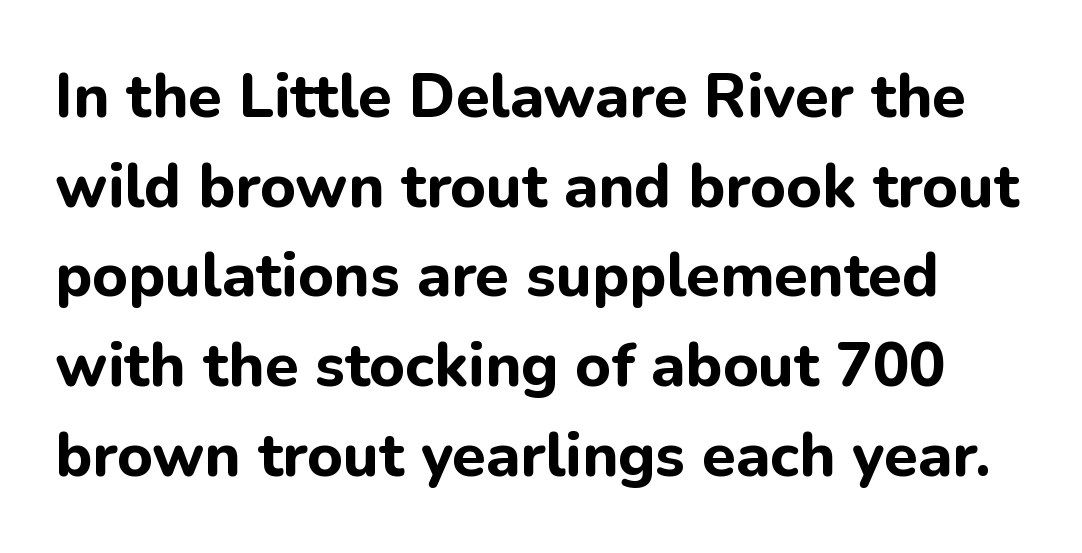
{"serif": "no", "italic": "no", "bold": "yes", "weight": "bold", "width": "normal", "stroke_contrast": "low", "x_height": "medium", "monospaced": "no", "underline": "no", "line_spacing": "normal", "line_spacing_ratio": 1.47, "letter_spacing": "normal", "letter_spacing_em": 0.0, "glyph_px": 61}
